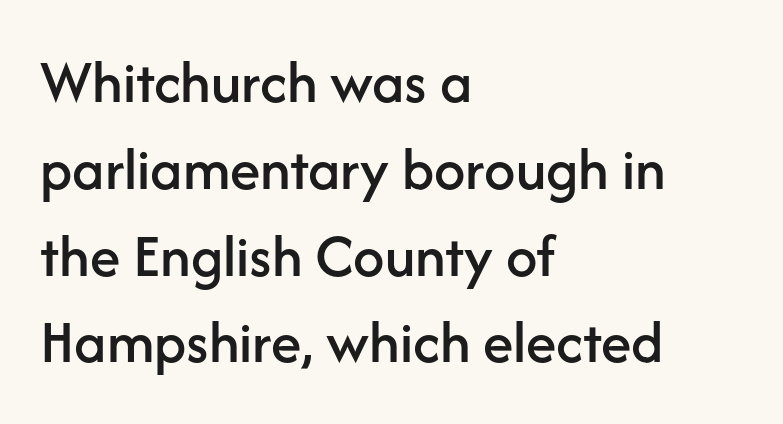
{"serif": "no", "italic": "no", "width": "normal", "stroke_contrast": "low", "x_height": "medium", "monospaced": "no", "underline": "no", "align": "left", "line_spacing": "normal", "line_spacing_ratio": 1.4, "letter_spacing": "normal", "letter_spacing_em": 0.0, "glyph_px": 62}
